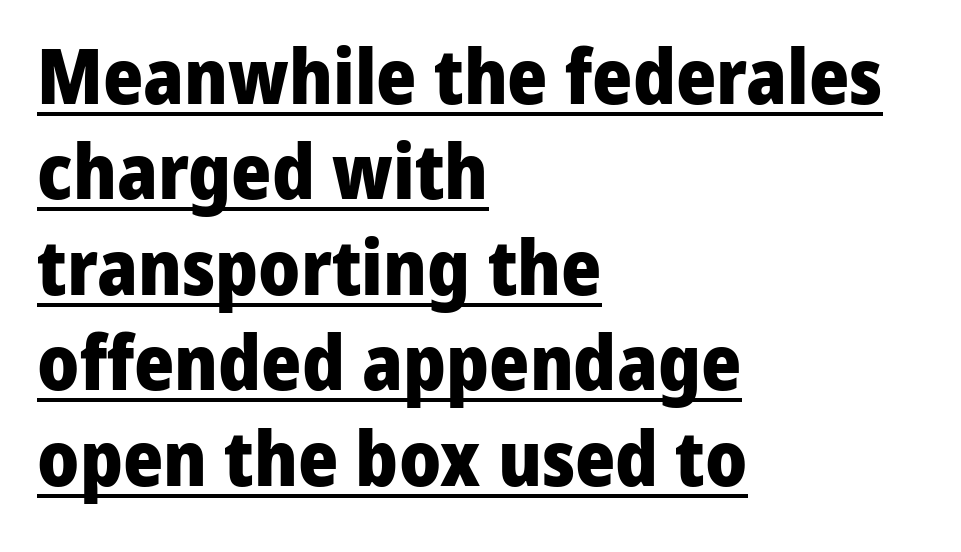
The font family rendered here belongs to the sans-serif group. Words appear dense and cohesive because spacing is normal. This is heavy type, rendered in bold. Notice how the stems are strictly vertical — no italics here. Notice how a bar underscores the lettering throughout.
